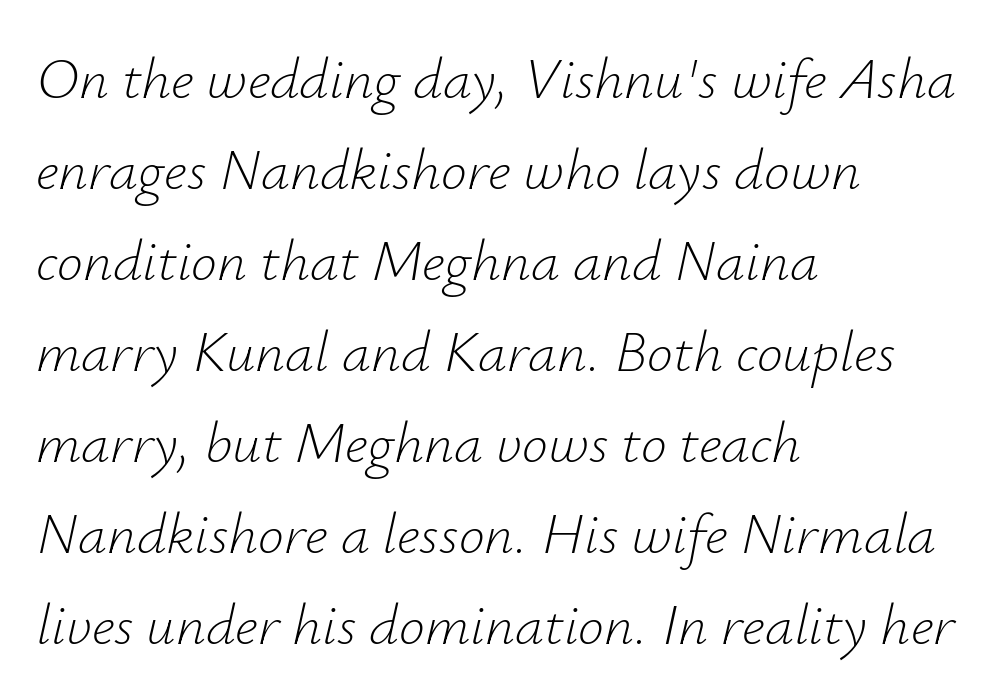
The image shows 58 px light type, italic (leaning right); set left-aligned, normal line spacing (1.57x), normal letter spacing, not underlined; low stroke contrast and a small x-height.
